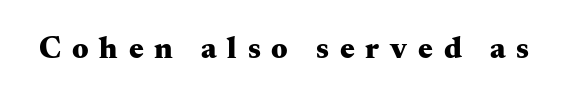
Q: Is the text bold? A: Yes.
Q: Is the text italic (slanted)? A: No, it is upright.
Q: Is the typeface a serif or a sans-serif typeface? A: Serif.
Q: Is the text underlined? A: No.
Q: Is the spacing between letters normal or unusually wide? A: Unusually wide.
Q: Width (condensed, normal, or wide)? A: Wide.
Q: Stroke contrast? A: Medium.
Q: x-height? A: Small.
Q: Monospaced? A: No.
